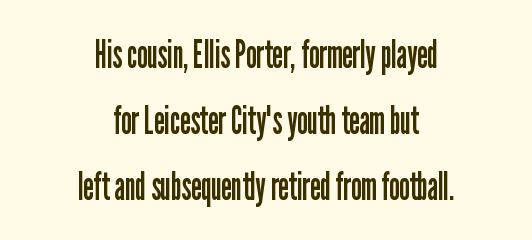
Every character sits straight up, as roman type does. Reading down the block, each line starts at a different indent, mirrored at its end. Bold? No — there's no thickening of the strokes. Plain, unruled lines of type. The lines sit at an ordinary, default distance from one another.
